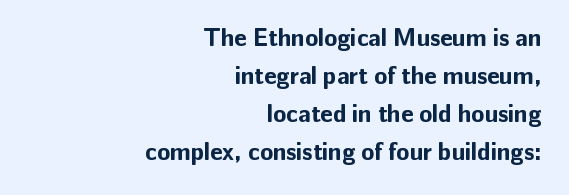
The compositor pushed each line to the right boundary. Decoration check: the copy has no underline. What weight is shown? A full bold with thick strokes. The vertical gap from one line to the next is medium.
